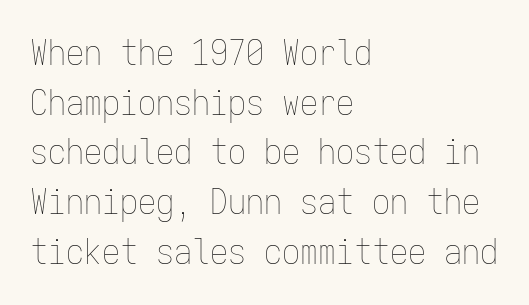
The image shows 36 px thin, condensed type, upright, monospaced; set left-aligned, normal line spacing (1.38x), normal letter spacing, not underlined; low stroke contrast and a medium x-height.
